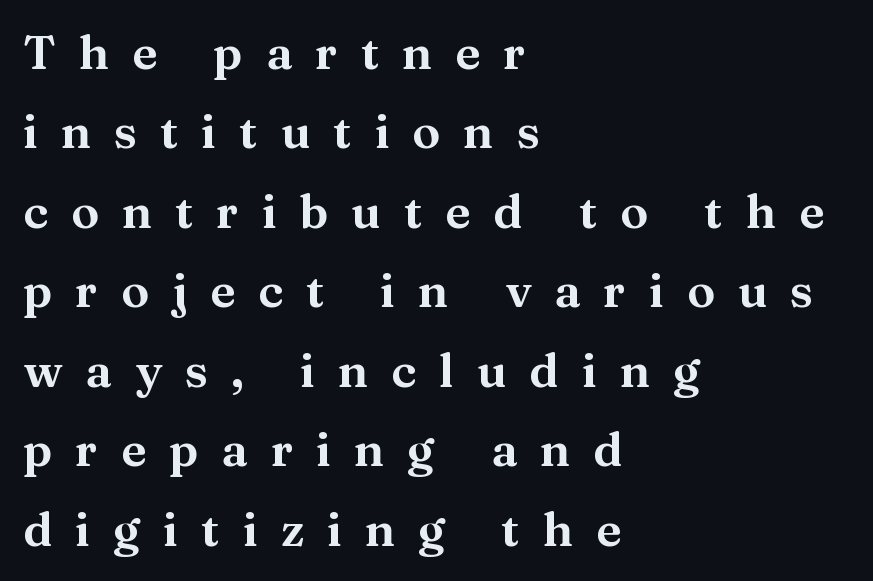
{"serif": "yes", "italic": "no", "width": "normal", "stroke_contrast": "medium", "x_height": "medium", "monospaced": "no", "underline": "no", "align": "left", "line_spacing": "normal", "line_spacing_ratio": 1.69, "letter_spacing": "wide", "letter_spacing_em": 0.49, "glyph_px": 47}
